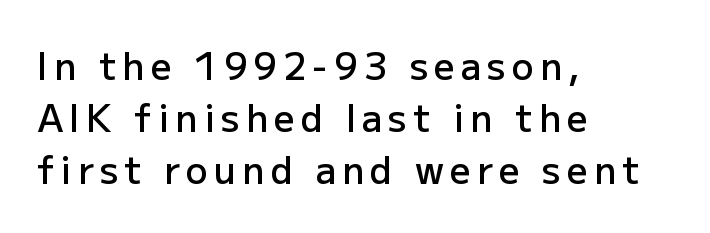
{"serif": "no", "italic": "no", "bold": "semi", "weight": "semibold", "width": "normal", "stroke_contrast": "low", "x_height": "medium", "monospaced": "no", "underline": "no", "align": "left", "line_spacing": "normal", "line_spacing_ratio": 1.41, "glyph_px": 37}
